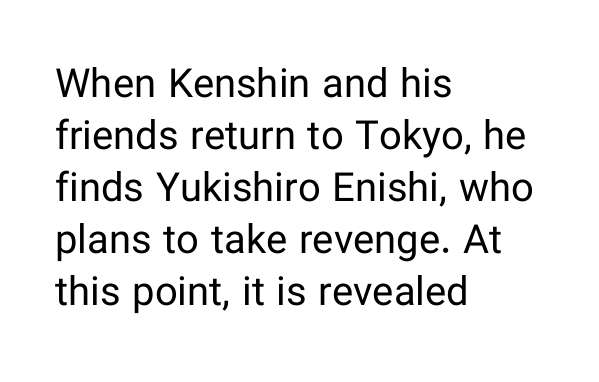
The image shows 40 px regular-weight sans-serif type, upright; set left-aligned, normal line spacing (1.3x), normal letter spacing, not underlined; low stroke contrast and a medium x-height.
